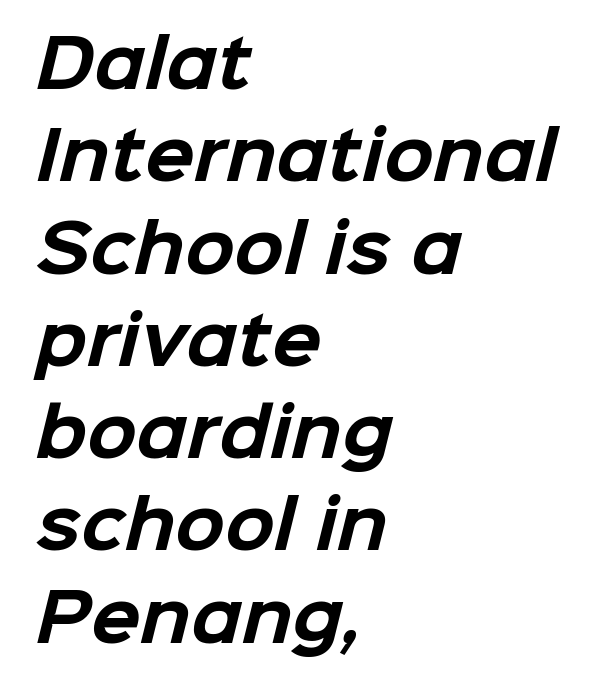
{"serif": "no", "bold": "yes", "weight": "bold", "width": "normal", "stroke_contrast": "low", "x_height": "medium", "monospaced": "no", "underline": "no", "align": "left", "line_spacing": "normal", "line_spacing_ratio": 1.42, "letter_spacing": "normal", "letter_spacing_em": 0.0, "glyph_px": 65}
